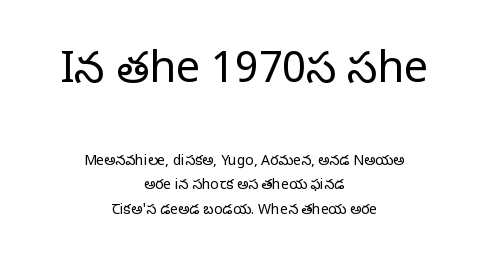
The image shows 43 px regular-weight serif type, upright; set centered, line spacing 1.75x, normal letter spacing, not underlined; the first (top) block is 3.07x larger; low stroke contrast and a large x-height.
